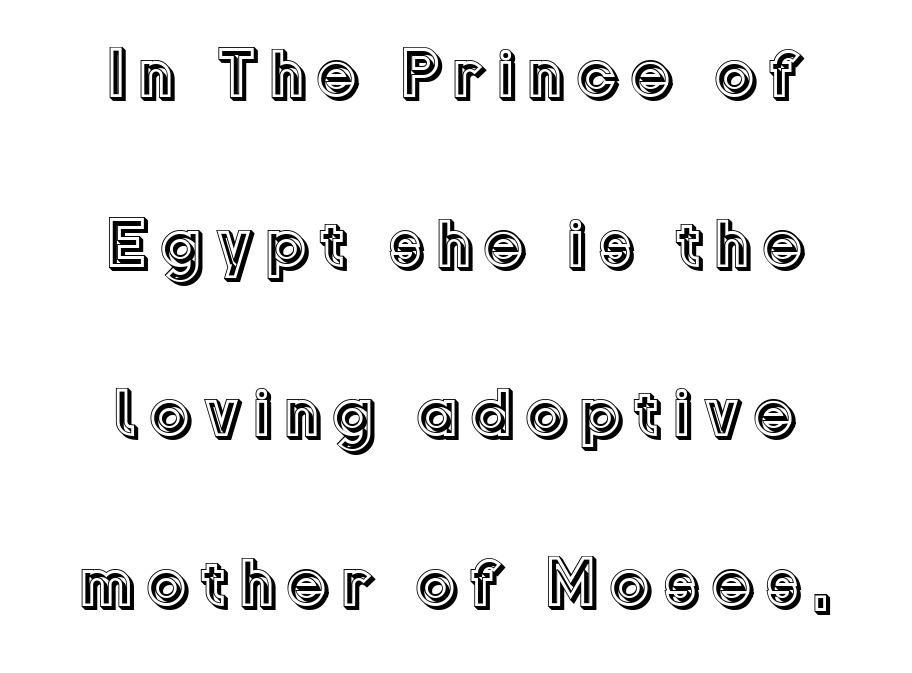
{"italic": "no", "width": "normal", "x_height": "medium", "monospaced": "no", "underline": "no", "line_spacing": "loose", "line_spacing_ratio": 2.46, "glyph_px": 69}
